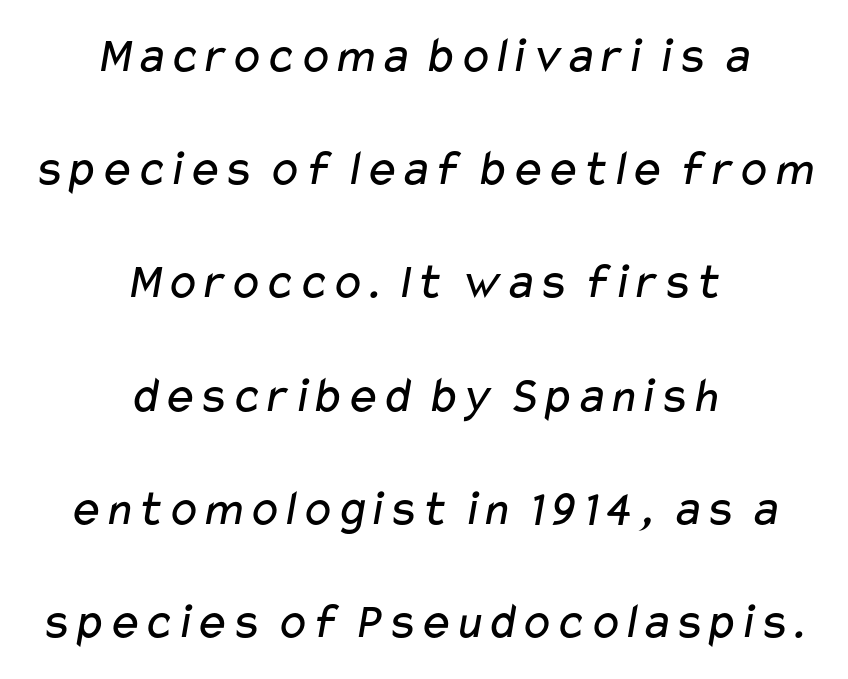
The image shows 51 px regular-weight, wide sans-serif type; set centered, loose line spacing (2.22x), normal letter spacing, not underlined; low stroke contrast and a medium x-height.
